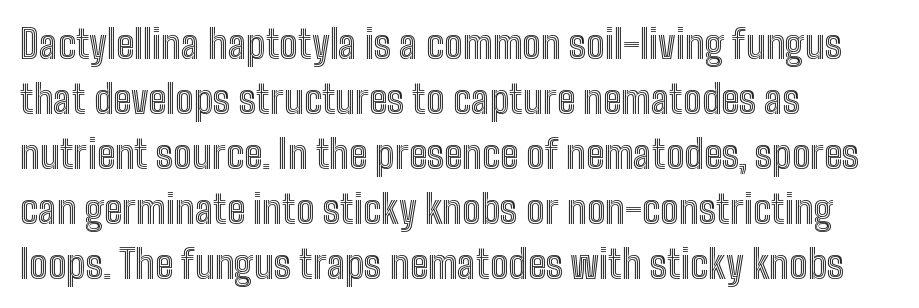
Check the space under the baseline: it is left empty. These lines stack with their left ends in a neat column. Each word holds together tightly as a unit, with standard inter-letter gaps. Interline gaps are of average width in this sample. The rendering uses natural spacing where letterforms have individual widths.
